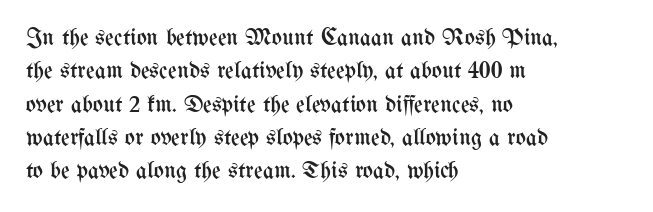
Q: Is the text bold? A: No.
Q: Is the text italic (slanted)? A: No, it is upright.
Q: Is the text underlined? A: No.
Q: How is the paragraph aligned? A: Left-aligned.
Q: Is the spacing between letters normal or unusually wide? A: Normal.
Q: Is the spacing between lines tight, normal or loose? A: Normal.
